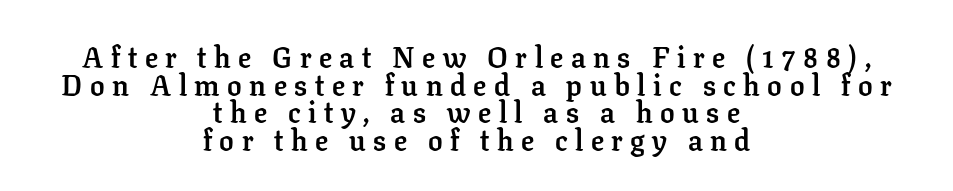
Q: Is the text bold? A: Yes.
Q: Is the text italic (slanted)? A: No, it is upright.
Q: Is the typeface a serif or a sans-serif typeface? A: Serif.
Q: Is the text underlined? A: No.
Q: How is the paragraph aligned? A: Centered.
Q: Is the spacing between letters normal or unusually wide? A: Unusually wide.
Q: Is the spacing between lines tight, normal or loose? A: Tight.
Q: Width (condensed, normal, or wide)? A: Normal.
Q: Stroke contrast? A: Low.
Q: x-height? A: Medium.
Q: Monospaced? A: No.
